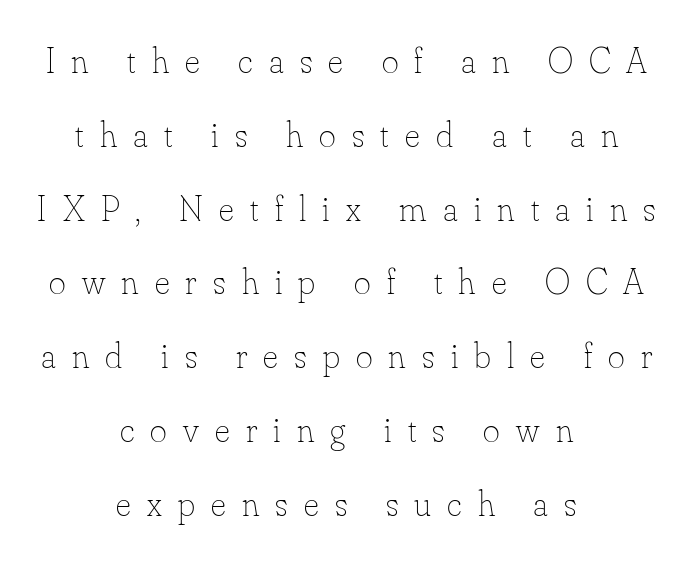
A bare baseline throughout the passage. A typesetter would mark this as roman, not italic. Character widths vary here, with narrow letters taking less room than wide ones. What's the leading like? Stretched, with rows far apart. The setting favours the middle, as headings and verse often do.
